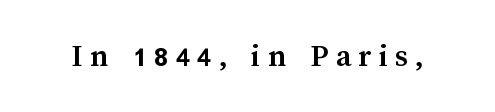
{"italic": "no", "bold": "yes", "weight": "semibold", "width": "normal", "stroke_contrast": "medium", "x_height": "medium", "monospaced": "no", "underline": "no", "letter_spacing": "wide", "letter_spacing_em": 0.21, "glyph_px": 33}
